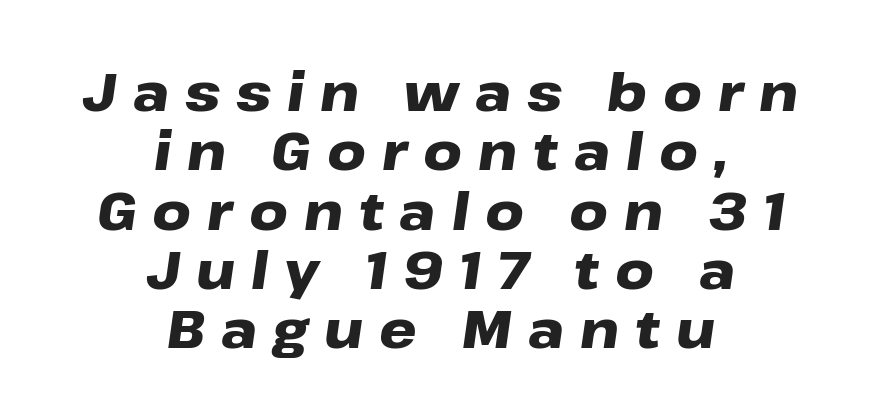
The image shows 53 px heavy, wide type, italic (leaning right); set centered, tight line spacing (1.12x), unusually wide letter spacing (+0.3 em), not underlined; low stroke contrast and a medium x-height.
